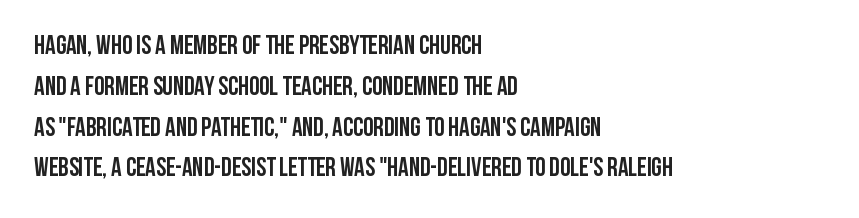
Q: Is the text bold? A: Yes.
Q: Is the text italic (slanted)? A: No, it is upright.
Q: Is the text underlined? A: No.
Q: How is the paragraph aligned? A: Left-aligned.
Q: Is the spacing between letters normal or unusually wide? A: Normal.
Q: Is the spacing between lines tight, normal or loose? A: Normal.
